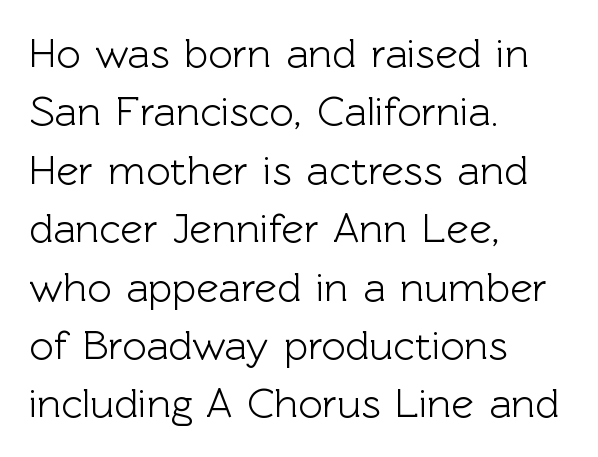
The image shows 42 px sans-serif type, upright; set left-aligned, normal line spacing (1.39x), normal letter spacing, not underlined; a medium x-height.
